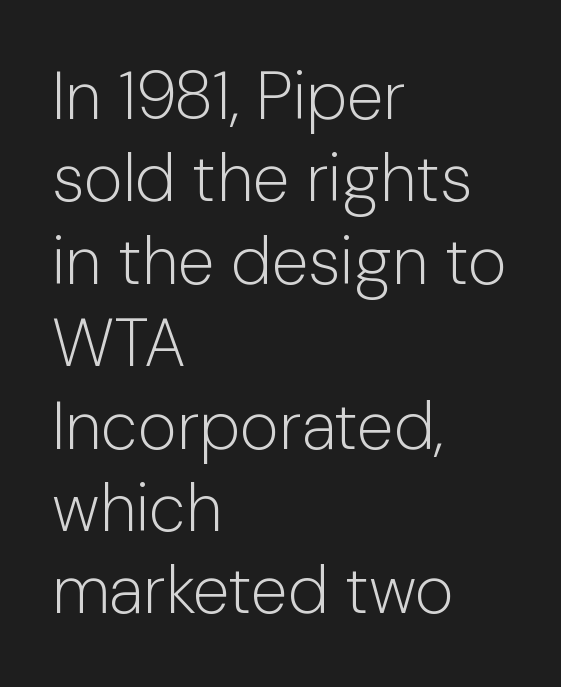
The image shows 67 px light sans-serif type, upright; set left-aligned, line spacing 1.23x, normal letter spacing, not underlined; low stroke contrast and a medium x-height.
